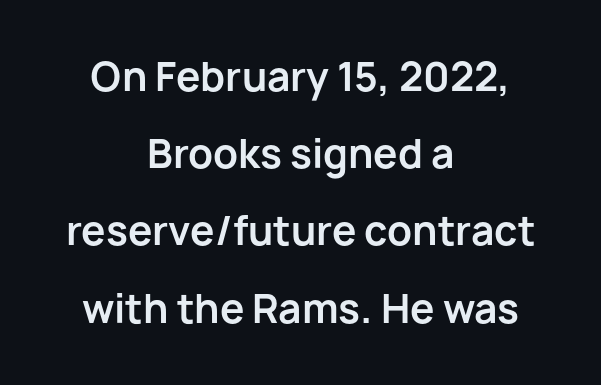
Q: Is the text bold? A: Yes.
Q: Is the text italic (slanted)? A: No, it is upright.
Q: Is the typeface a serif or a sans-serif typeface? A: Sans-serif.
Q: Is the text underlined? A: No.
Q: How is the paragraph aligned? A: Centered.
Q: Is the spacing between letters normal or unusually wide? A: Normal.
Q: Is the spacing between lines tight, normal or loose? A: Loose.
Q: Width (condensed, normal, or wide)? A: Normal.
Q: Stroke contrast? A: Low.
Q: x-height? A: Medium.
Q: Monospaced? A: No.
